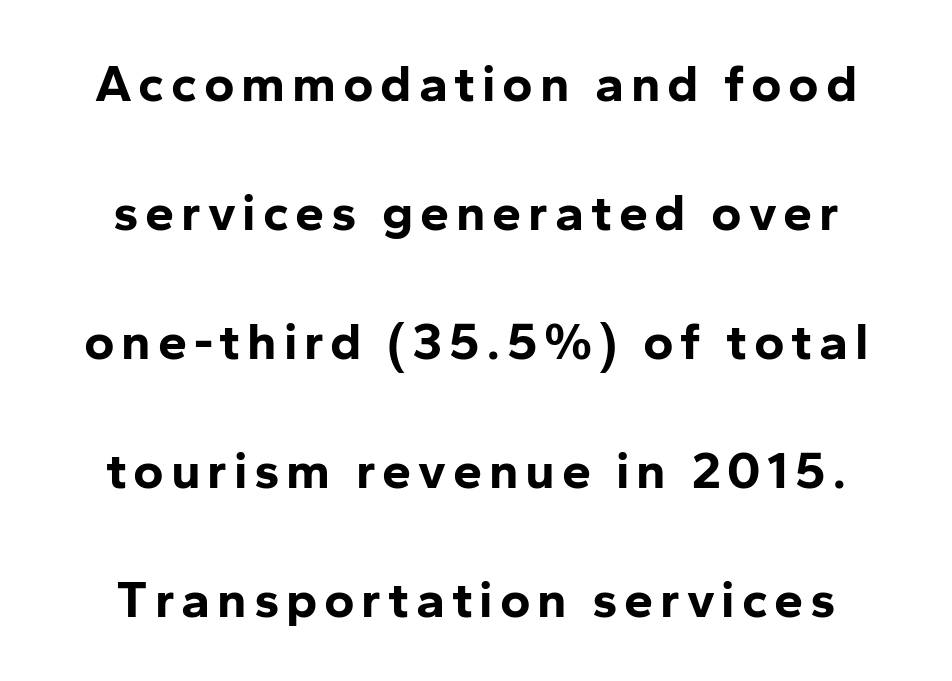
Line spacing here is loose. Any mark beneath the type? The region is blank. Proportional: the letters do not fall into vertical columns. This is the regular roman posture of the typeface. Does the weight exceed regular? Yes, all the way to bold.
